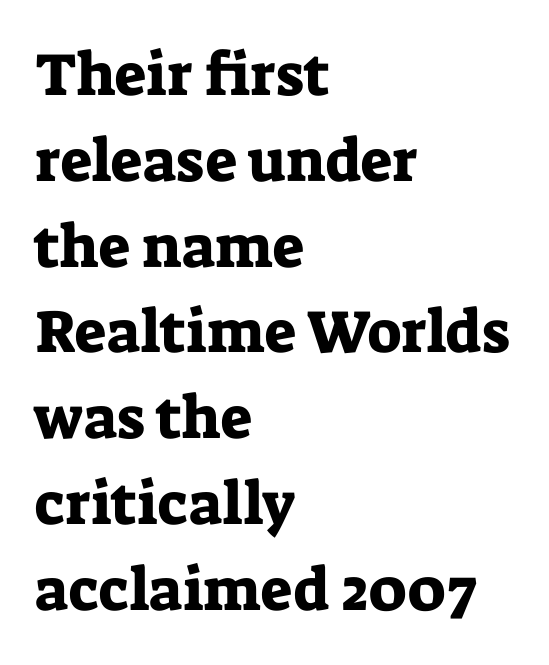
{"serif": "yes", "italic": "no", "width": "normal", "stroke_contrast": "low", "x_height": "medium", "monospaced": "no", "underline": "no", "align": "left", "line_spacing": "normal", "line_spacing_ratio": 1.43, "letter_spacing": "normal", "letter_spacing_em": 0.0, "glyph_px": 60}
